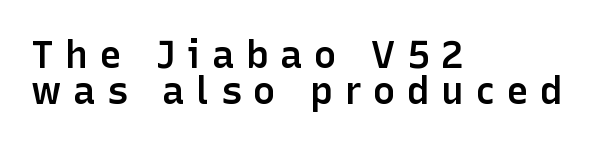
{"serif": "no", "italic": "no", "bold": "semi", "weight": "semibold", "width": "normal", "stroke_contrast": "low", "x_height": "medium", "monospaced": "no", "underline": "no", "align": "left", "line_spacing": "tight", "line_spacing_ratio": 0.96, "letter_spacing": "wide", "letter_spacing_em": 0.3, "glyph_px": 38}
